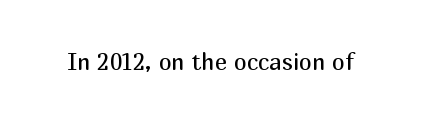
The image shows 23 px text type, upright; set normal letter spacing, not underlined.
